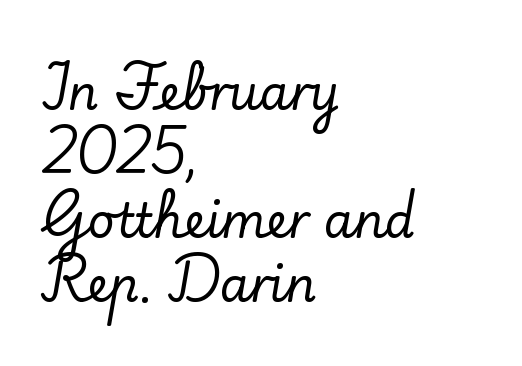
{"serif": "yes", "width": "normal", "stroke_contrast": "low", "x_height": "small", "monospaced": "no", "underline": "no", "align": "left", "line_spacing": "normal", "line_spacing_ratio": 1.36, "letter_spacing": "normal", "letter_spacing_em": 0.0, "glyph_px": 47}
